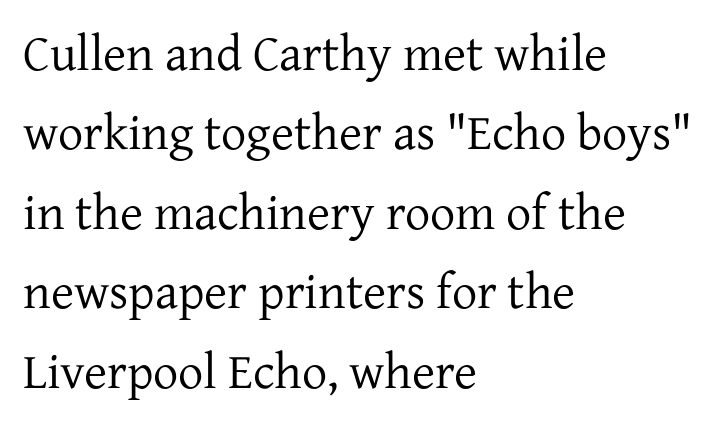
{"serif": "yes", "italic": "no", "bold": "no", "weight": "regular", "width": "normal", "stroke_contrast": "low", "x_height": "medium", "monospaced": "no", "underline": "no", "align": "left", "line_spacing": "normal", "line_spacing_ratio": 1.59, "letter_spacing": "normal", "letter_spacing_em": 0.0, "glyph_px": 50}
